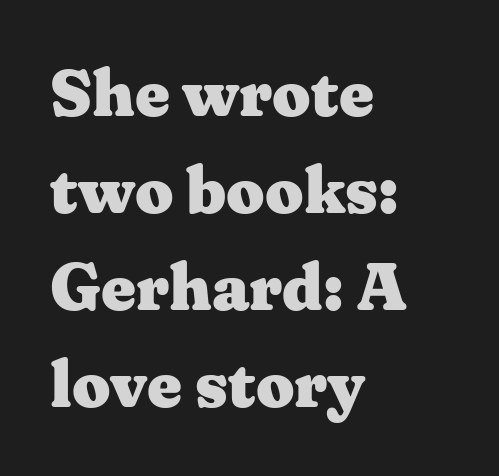
The image shows 67 px heavy, wide serif type, upright; set left-aligned, normal line spacing (1.45x), normal letter spacing, not underlined; medium stroke contrast and a medium x-height.
